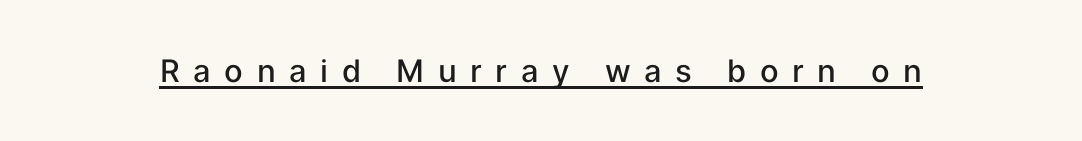
Q: Is the text bold? A: Semi-bold.
Q: Is the text italic (slanted)? A: No, it is upright.
Q: Is the typeface a serif or a sans-serif typeface? A: Sans-serif.
Q: Is the text underlined? A: Yes.
Q: Is the spacing between letters normal or unusually wide? A: Unusually wide.
Q: Width (condensed, normal, or wide)? A: Normal.
Q: Stroke contrast? A: Low.
Q: x-height? A: Medium.
Q: Monospaced? A: No.
